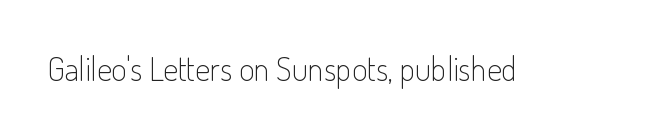
The image shows 33 px light, condensed sans-serif type, upright; set normal letter spacing, not underlined; low stroke contrast and a small x-height.
